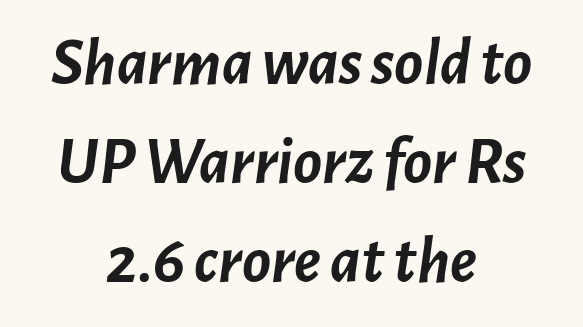
Q: Is the text bold? A: Yes.
Q: Is the text italic (slanted)? A: Yes, it leans right by about 7 degrees.
Q: Is the text underlined? A: No.
Q: How is the paragraph aligned? A: Centered.
Q: Is the spacing between letters normal or unusually wide? A: Normal.
Q: Is the spacing between lines tight, normal or loose? A: Normal.
Q: Width (condensed, normal, or wide)? A: Normal.
Q: Stroke contrast? A: Low.
Q: x-height? A: Medium.
Q: Monospaced? A: No.
